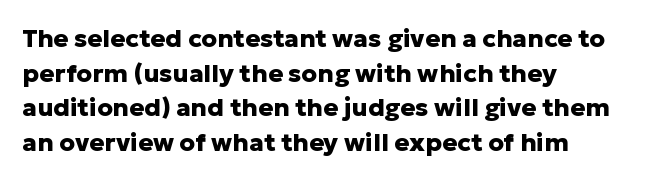
The image shows 25 px bold type, upright; set left-aligned, normal line spacing (1.39x), normal letter spacing, not underlined.
